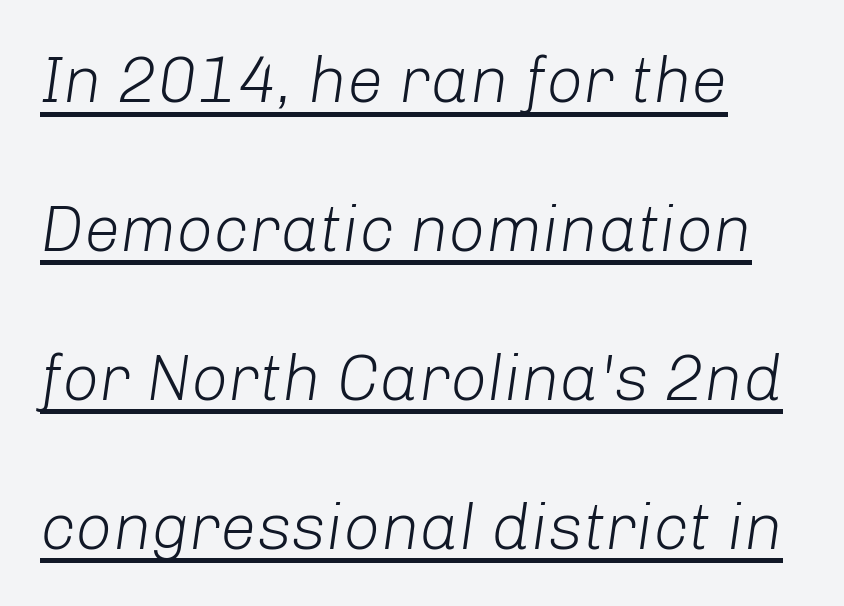
{"italic": "yes", "lean": "right", "slant_degrees": 8, "bold": "no", "weight": "light", "width": "normal", "stroke_contrast": "low", "x_height": "medium", "monospaced": "no", "underline": "yes", "align": "left", "line_spacing": "loose", "line_spacing_ratio": 2.29, "letter_spacing": "normal", "letter_spacing_em": 0.0, "glyph_px": 65}
